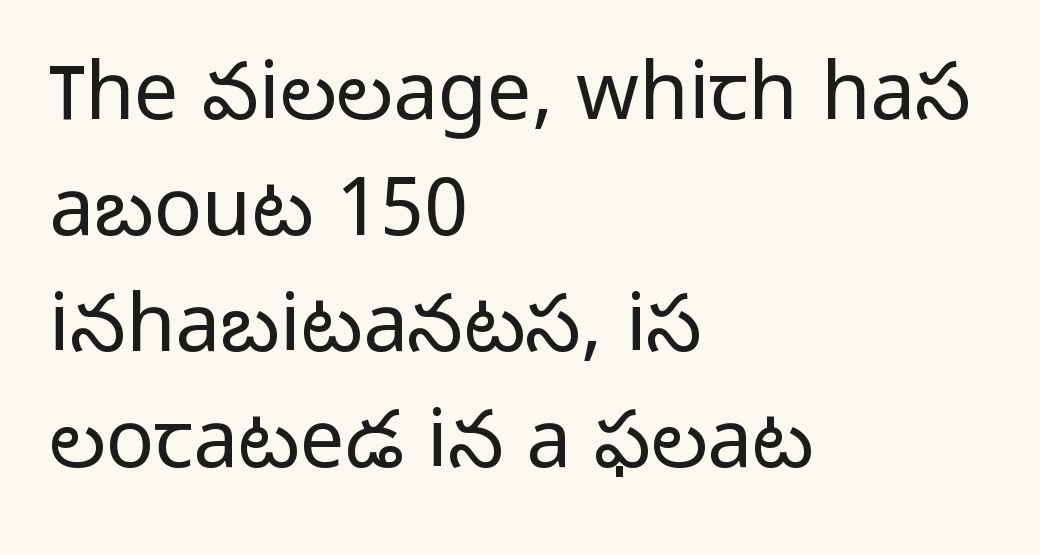
{"serif": "no", "italic": "no", "bold": "no", "weight": "light", "width": "normal", "stroke_contrast": "low", "x_height": "medium", "monospaced": "no", "underline": "no", "align": "left", "line_spacing": "normal", "line_spacing_ratio": 1.45, "letter_spacing": "normal", "letter_spacing_em": 0.0, "glyph_px": 80}
